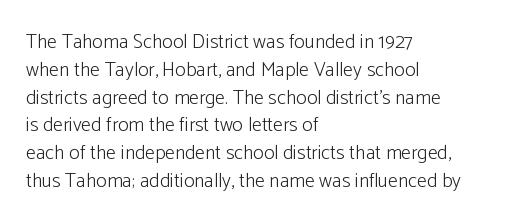
The image shows 20 px text type, upright; set left-aligned, normal line spacing (1.39x), normal letter spacing, not underlined.
